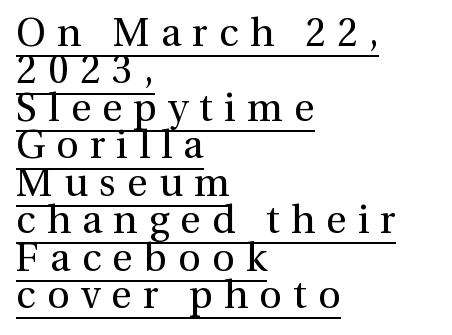
Q: Is the text bold? A: No.
Q: Is the text italic (slanted)? A: No, it is upright.
Q: Is the typeface a serif or a sans-serif typeface? A: Serif.
Q: Is the text underlined? A: Yes.
Q: How is the paragraph aligned? A: Left-aligned.
Q: Is the spacing between letters normal or unusually wide? A: Unusually wide.
Q: Is the spacing between lines tight, normal or loose? A: Tight.
Q: Width (condensed, normal, or wide)? A: Normal.
Q: x-height? A: Medium.
Q: Monospaced? A: No.
